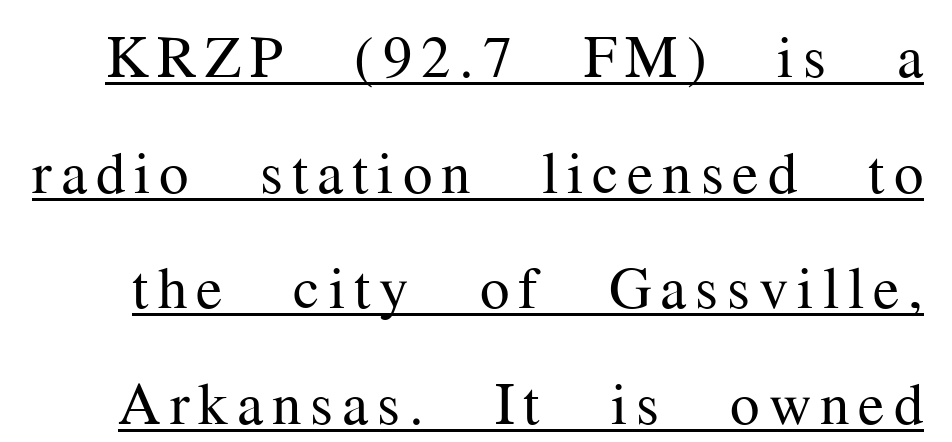
{"serif": "yes", "italic": "no", "bold": "no", "weight": "regular", "width": "normal", "stroke_contrast": "medium", "x_height": "medium", "monospaced": "no", "underline": "yes", "line_spacing": "loose", "line_spacing_ratio": 1.96, "glyph_px": 59}
